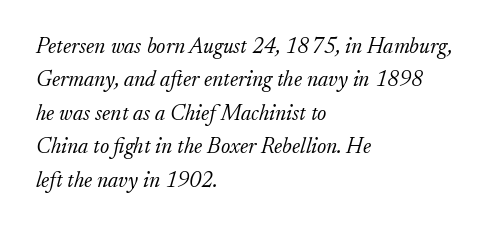
{"italic": "yes", "lean": "right", "slant_degrees": 17, "bold": "no", "underline": "no", "align": "left", "line_spacing": "normal", "line_spacing_ratio": 1.52, "letter_spacing": "normal", "letter_spacing_em": 0.0, "glyph_px": 22}
